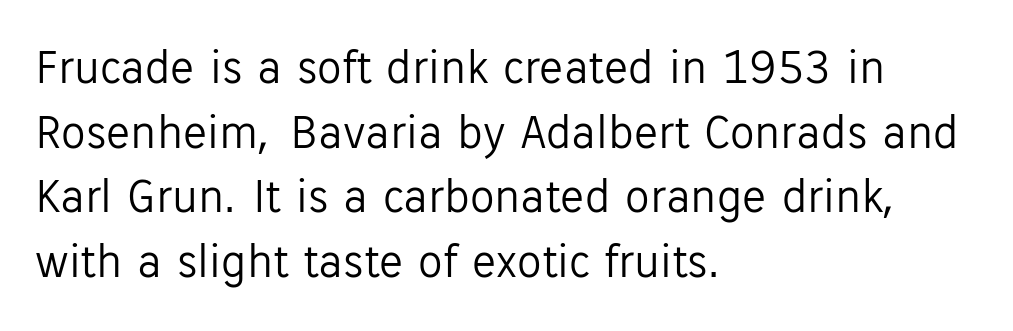
Alignment: flush left. Weight: in the light-to-regular range. Each letter's strokes conclude bluntly, with no projecting serifs. The baseline area is clear.
